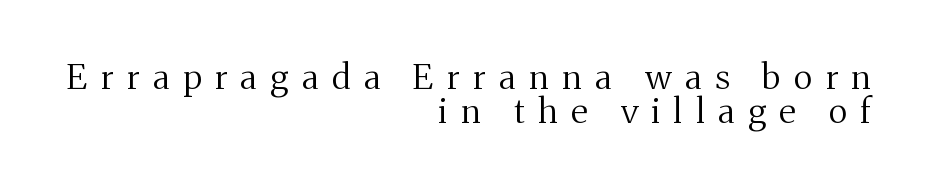
{"serif": "yes", "italic": "no", "bold": "no", "weight": "regular", "width": "normal", "stroke_contrast": "medium", "x_height": "medium", "monospaced": "no", "underline": "no", "align": "right", "line_spacing": "tight", "line_spacing_ratio": 1.01, "letter_spacing": "wide", "letter_spacing_em": 0.4, "glyph_px": 34}
